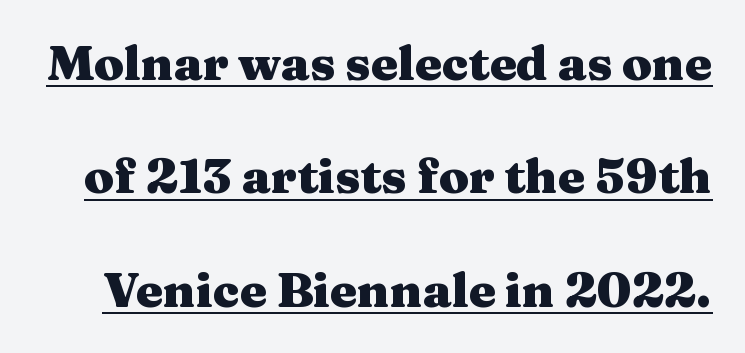
Q: Is the text bold? A: Yes.
Q: Is the text italic (slanted)? A: No, it is upright.
Q: Is the typeface a serif or a sans-serif typeface? A: Serif.
Q: Is the text underlined? A: Yes.
Q: Is the spacing between letters normal or unusually wide? A: Normal.
Q: Is the spacing between lines tight, normal or loose? A: Loose.
Q: Width (condensed, normal, or wide)? A: Wide.
Q: Stroke contrast? A: Medium.
Q: x-height? A: Medium.
Q: Monospaced? A: No.
